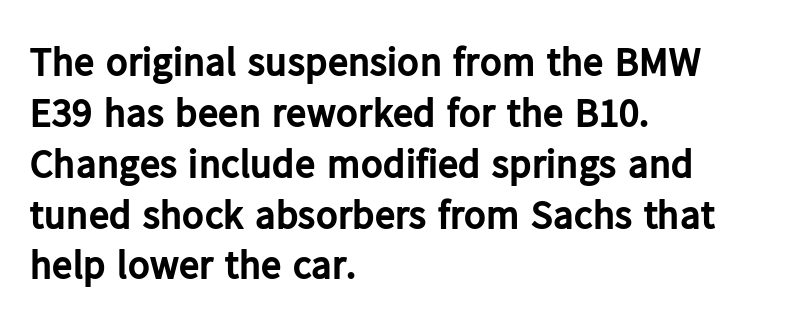
The image shows 41 px bold sans-serif type, upright; set left-aligned, line spacing 1.24x, normal letter spacing, not underlined; low stroke contrast and a medium x-height.
